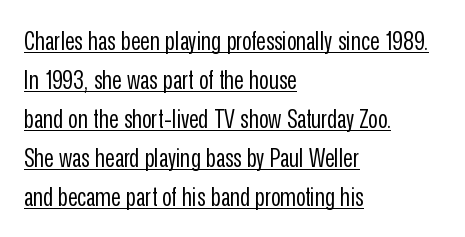
Decoration check: the copy is underlined. No italicization has been applied; the sample stays upright. Stems here are at most as thick as an everyday book face. The typesetter chose a ragged-right arrangement here.
